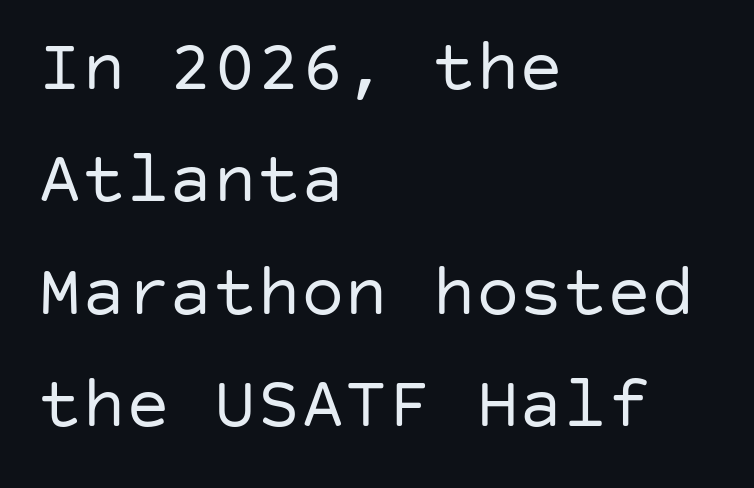
Q: Is the text bold? A: No.
Q: Is the text italic (slanted)? A: No, it is upright.
Q: Is the typeface a serif or a sans-serif typeface? A: Sans-serif.
Q: Is the text underlined? A: No.
Q: How is the paragraph aligned? A: Left-aligned.
Q: Is the spacing between letters normal or unusually wide? A: Normal.
Q: Is the spacing between lines tight, normal or loose? A: Normal.
Q: Width (condensed, normal, or wide)? A: Normal.
Q: Stroke contrast? A: Low.
Q: x-height? A: Large.
